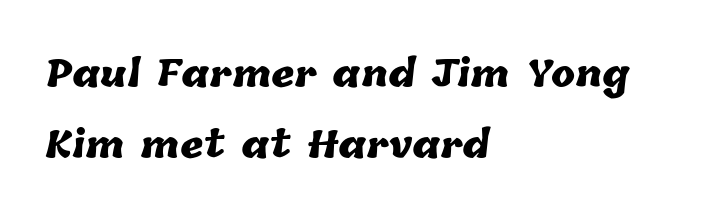
The image shows 36 px heavy type; set left-aligned, loose line spacing (1.96x), normal letter spacing, not underlined; low stroke contrast and a medium x-height.
